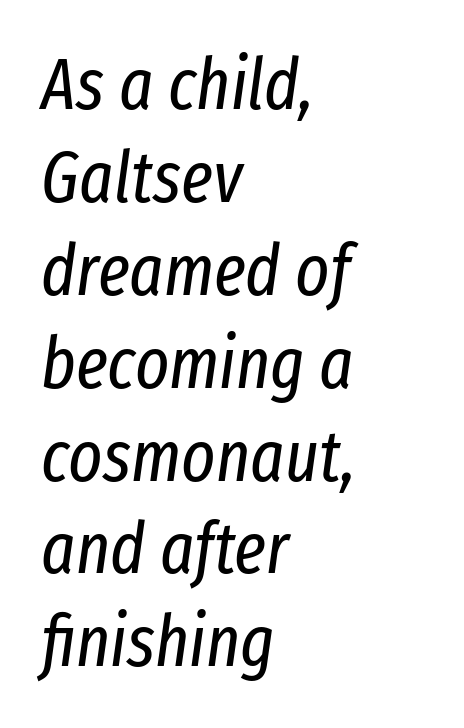
Q: Is the text bold? A: No.
Q: Is the text italic (slanted)? A: Yes, it leans right by about 8 degrees.
Q: Is the text underlined? A: No.
Q: How is the paragraph aligned? A: Left-aligned.
Q: Is the spacing between letters normal or unusually wide? A: Normal.
Q: Is the spacing between lines tight, normal or loose? A: Normal.
Q: Width (condensed, normal, or wide)? A: Condensed.
Q: Stroke contrast? A: Low.
Q: x-height? A: Medium.
Q: Monospaced? A: No.
